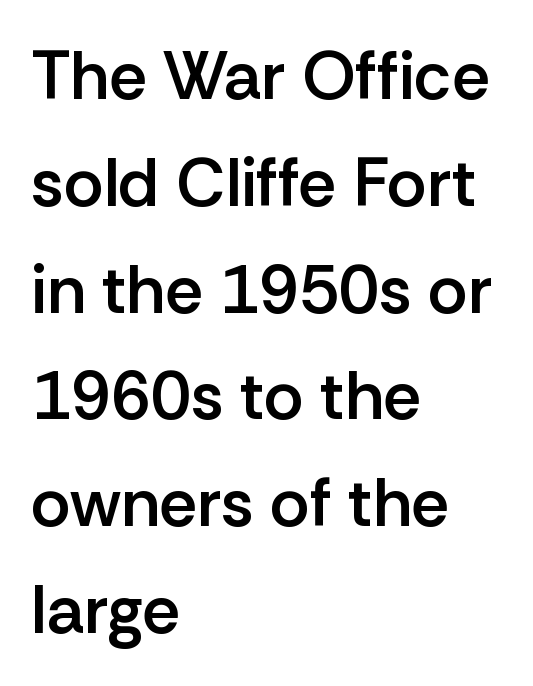
The image shows 68 px semibold sans-serif type, upright; set left-aligned, normal line spacing (1.57x), normal letter spacing, not underlined; low stroke contrast and a medium x-height.
